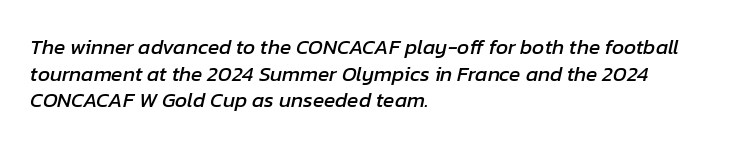
The image shows 21 px text type, italic (leaning right); set left-aligned, normal line spacing (1.27x), normal letter spacing, not underlined.
